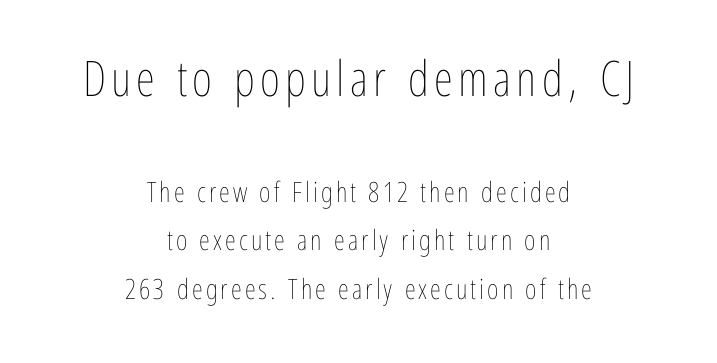
The space directly below the letters is spotless. The passage is arranged like a title page — every line centered. It's the straight-up-and-down kind of type. Proportional: the letters do not fall into vertical columns. The earlier block is typeset at a bigger size than the later block. Each stroke keeps to a modest, everyday thickness or less.
